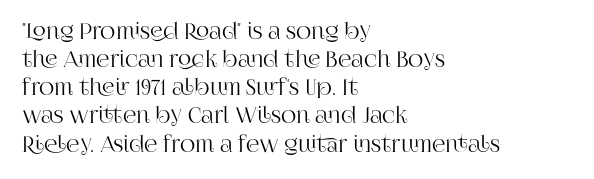
The image shows 21 px text type, upright; set left-aligned, normal line spacing (1.34x), normal letter spacing, not underlined.
